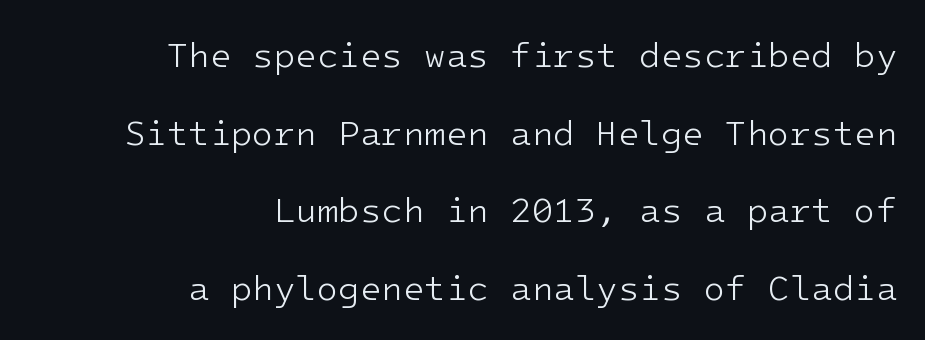
A roman cut, with each character standing at attention. The foot of each line stays bare and open. The leading is generous, giving the passage an open texture. Think of a typewriter: that constant character pitch is what you see here.
